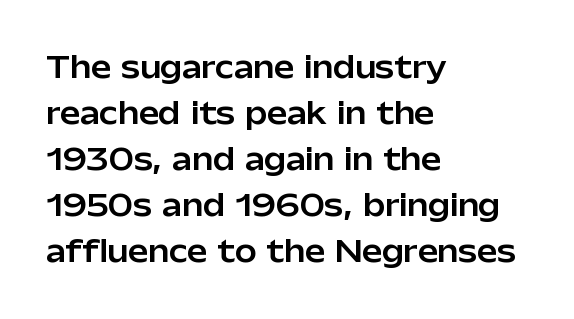
Q: Is the text italic (slanted)? A: No, it is upright.
Q: Is the typeface a serif or a sans-serif typeface? A: Sans-serif.
Q: Is the text underlined? A: No.
Q: How is the paragraph aligned? A: Left-aligned.
Q: Is the spacing between letters normal or unusually wide? A: Normal.
Q: Is the spacing between lines tight, normal or loose? A: Normal.
Q: Width (condensed, normal, or wide)? A: Normal.
Q: Stroke contrast? A: Low.
Q: x-height? A: Medium.
Q: Monospaced? A: No.
